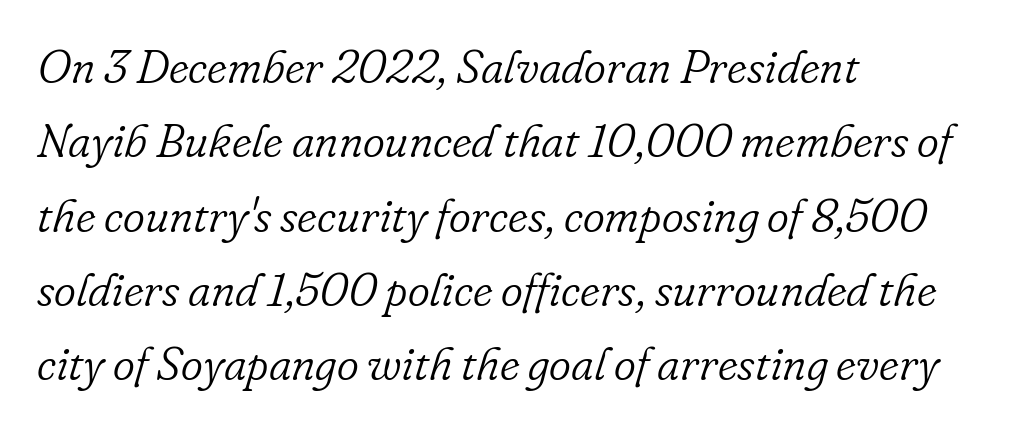
The image shows 47 px light serif type, italic (leaning right); set left-aligned, normal line spacing (1.58x), normal letter spacing, not underlined; low stroke contrast and a small x-height.
